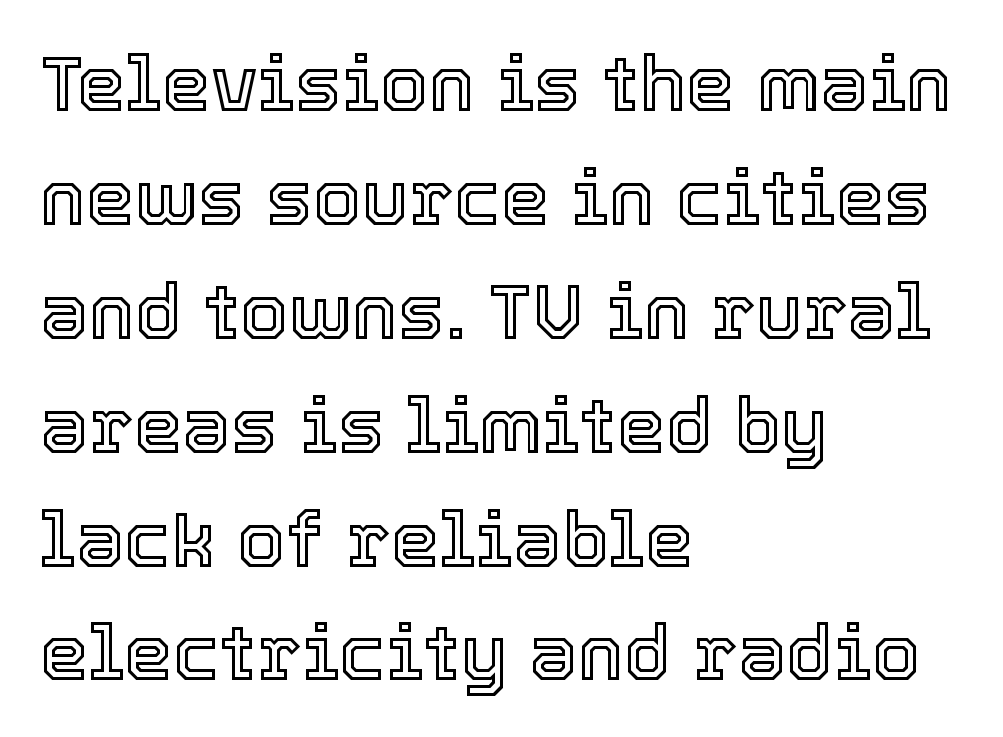
Q: Is the text italic (slanted)? A: No, it is upright.
Q: Is the text underlined? A: No.
Q: How is the paragraph aligned? A: Left-aligned.
Q: Is the spacing between letters normal or unusually wide? A: Normal.
Q: Is the spacing between lines tight, normal or loose? A: Normal.
Q: Width (condensed, normal, or wide)? A: Normal.
Q: x-height? A: Medium.
Q: Monospaced? A: No.
